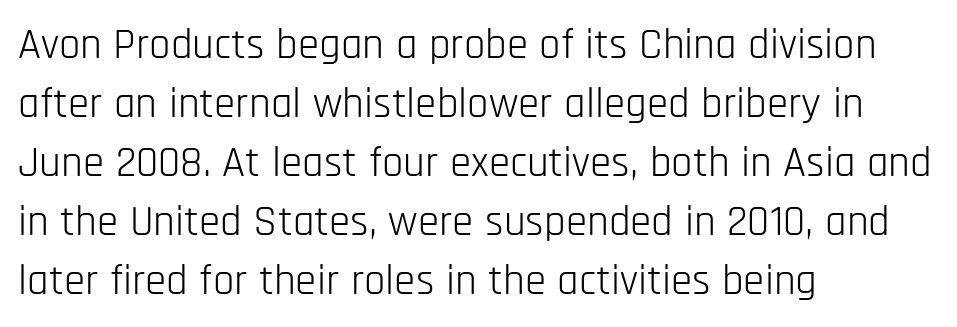
{"serif": "no", "italic": "no", "bold": "no", "weight": "light", "width": "condensed", "stroke_contrast": "low", "x_height": "large", "monospaced": "no", "underline": "no", "align": "left", "line_spacing": "normal", "line_spacing_ratio": 1.37, "letter_spacing": "normal", "letter_spacing_em": 0.0, "glyph_px": 43}
